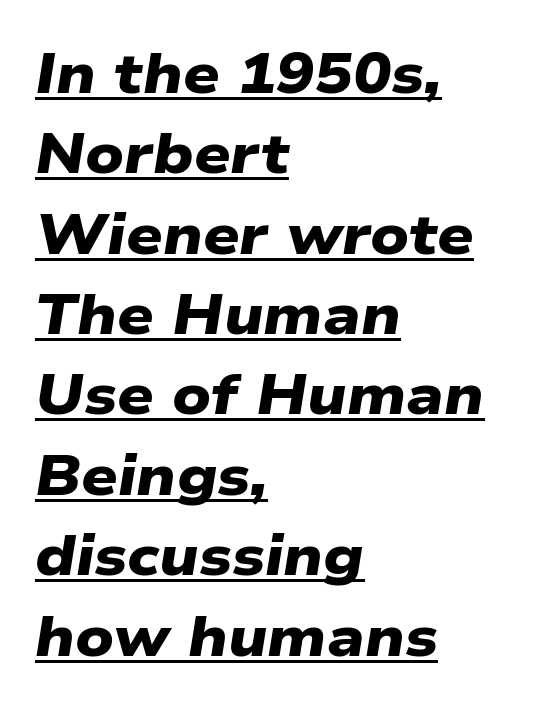
The image shows 57 px heavy, wide sans-serif type; set left-aligned, normal line spacing (1.41x), normal letter spacing, underlined; low stroke contrast and a medium x-height.
